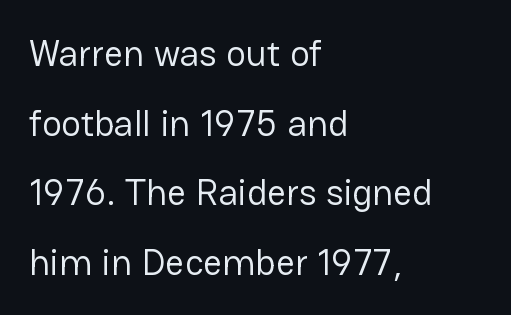
{"serif": "no", "italic": "no", "bold": "no", "weight": "regular", "width": "normal", "stroke_contrast": "low", "x_height": "medium", "monospaced": "no", "underline": "no", "align": "left", "line_spacing_ratio": 1.88, "letter_spacing": "normal", "letter_spacing_em": 0.0, "glyph_px": 37}
